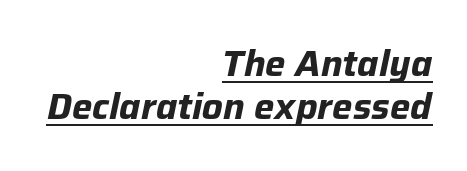
Q: Is the text bold? A: Yes.
Q: Is the text italic (slanted)? A: Yes, it leans right by about 12 degrees.
Q: Is the text underlined? A: Yes.
Q: How is the paragraph aligned? A: Right-aligned.
Q: Is the spacing between letters normal or unusually wide? A: Normal.
Q: Width (condensed, normal, or wide)? A: Normal.
Q: Stroke contrast? A: Low.
Q: x-height? A: Medium.
Q: Monospaced? A: No.
